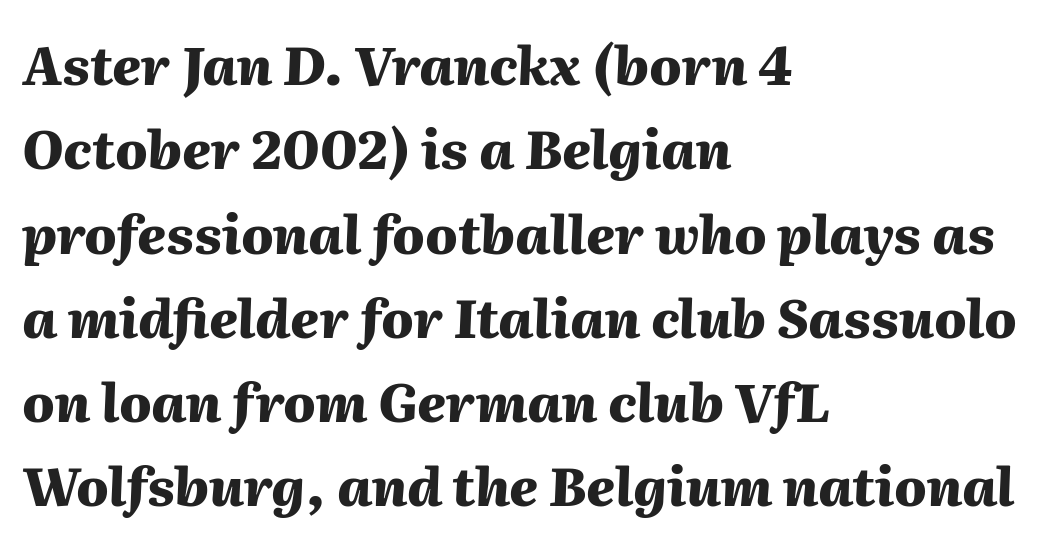
Do the characters align in a grid? No, the font is proportional. Beneath every word, the page is bare. The passage shown has conventional tracking throughout. Slant detected: the letters are inclined.
